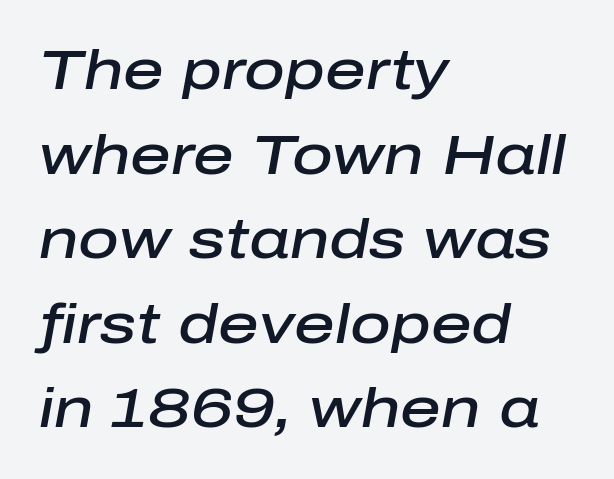
The image shows 56 px semibold type, italic (leaning right); set left-aligned, normal line spacing (1.51x), normal letter spacing, not underlined; low stroke contrast and a medium x-height.
